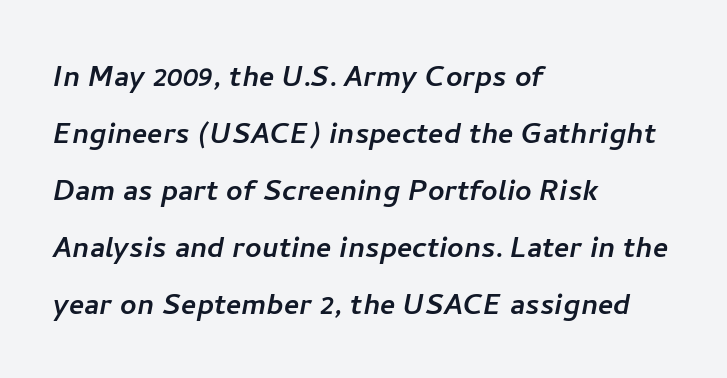
How are the letters spaced? Ordinarily, with no added tracking. The zone under the glyphs is completely vacant. Regular leading. One-word summary of the alignment: left.
